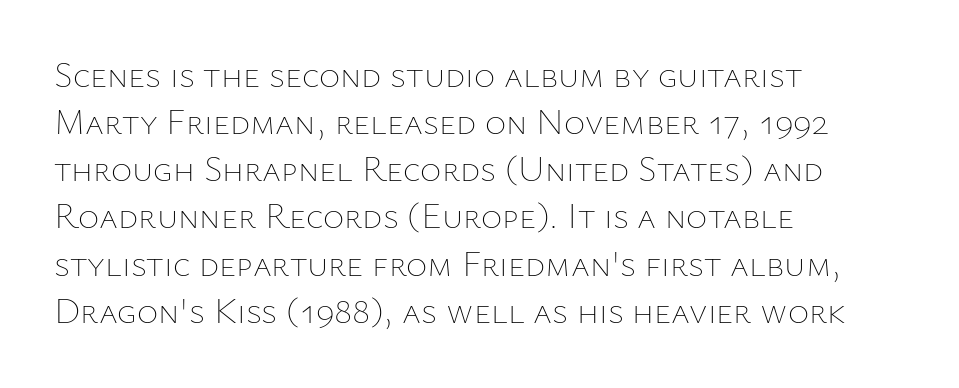
Looks like regular typesetting: each glyph gets only the width it needs. Line beginnings align vertically; line endings do not. Underline: absent. The horizontal fit of the characters is conventional and even. The typeface has the unassuming heft of standard copy or less. Posture: vertical.
